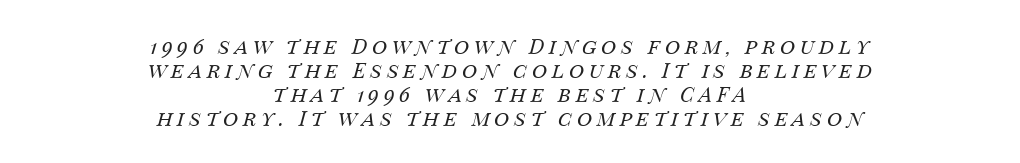
What's the leading like? Squeezed, with rows nearly overlapping. The line texture is sparse and dotted thanks to wide tracking. A clean baseline with only descenders dipping below it. Visually the block forms a symmetrical silhouette, jagged on both flanks.
